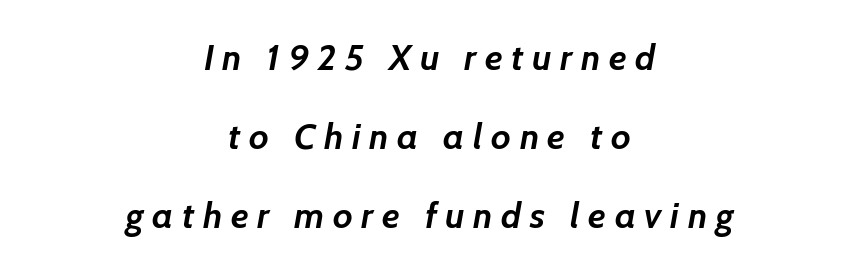
Q: Is the text bold? A: Yes.
Q: Is the text italic (slanted)? A: Yes, it leans right by about 7 degrees.
Q: Is the text underlined? A: No.
Q: How is the paragraph aligned? A: Centered.
Q: Is the spacing between letters normal or unusually wide? A: Unusually wide.
Q: Is the spacing between lines tight, normal or loose? A: Loose.
Q: Width (condensed, normal, or wide)? A: Normal.
Q: Stroke contrast? A: Low.
Q: x-height? A: Medium.
Q: Monospaced? A: No.
